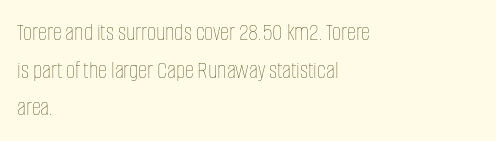
The face used here is rendered with its standard letterfit. Just letters on the line, the space beneath them empty. Caption: face not bold, strokes unweighted. Line spacing here is normal.
